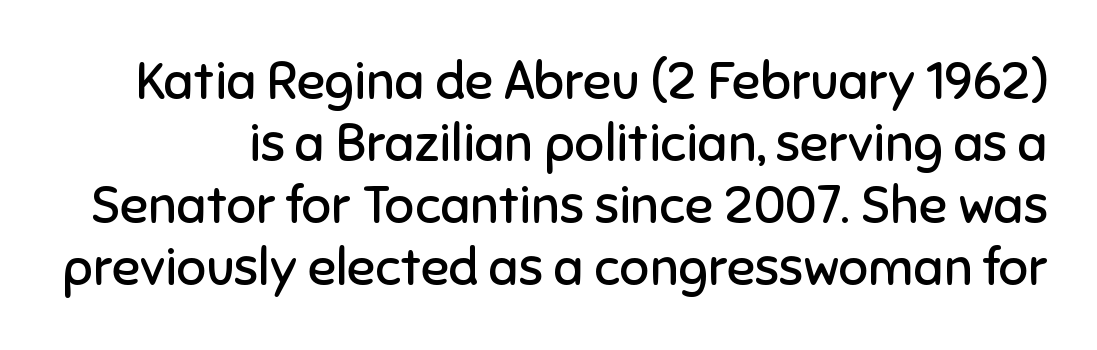
The image shows 52 px regular-weight sans-serif type, upright; set line spacing 1.19x, normal letter spacing, not underlined; low stroke contrast and a medium x-height.
